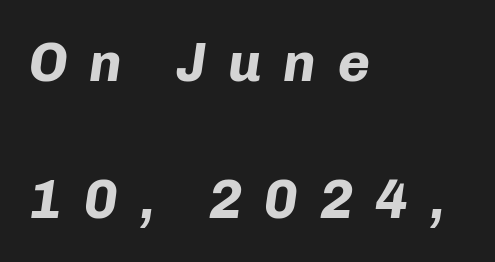
Q: Is the text bold? A: Yes.
Q: Is the text italic (slanted)? A: Yes, it leans right by about 8 degrees.
Q: Is the text underlined? A: No.
Q: How is the paragraph aligned? A: Left-aligned.
Q: Is the spacing between letters normal or unusually wide? A: Unusually wide.
Q: Is the spacing between lines tight, normal or loose? A: Loose.
Q: Width (condensed, normal, or wide)? A: Normal.
Q: Stroke contrast? A: Low.
Q: x-height? A: Medium.
Q: Monospaced? A: No.
